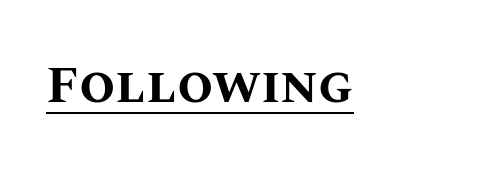
The image shows 52 px bold type, upright; set normal letter spacing, underlined; medium stroke contrast and a large x-height.
